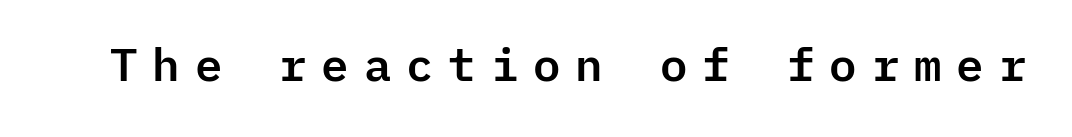
Q: Is the text italic (slanted)? A: No, it is upright.
Q: Is the typeface a serif or a sans-serif typeface? A: Sans-serif.
Q: Is the text underlined? A: No.
Q: Is the spacing between letters normal or unusually wide? A: Unusually wide.
Q: Width (condensed, normal, or wide)? A: Normal.
Q: Stroke contrast? A: Low.
Q: x-height? A: Medium.
Q: Monospaced? A: Yes.
